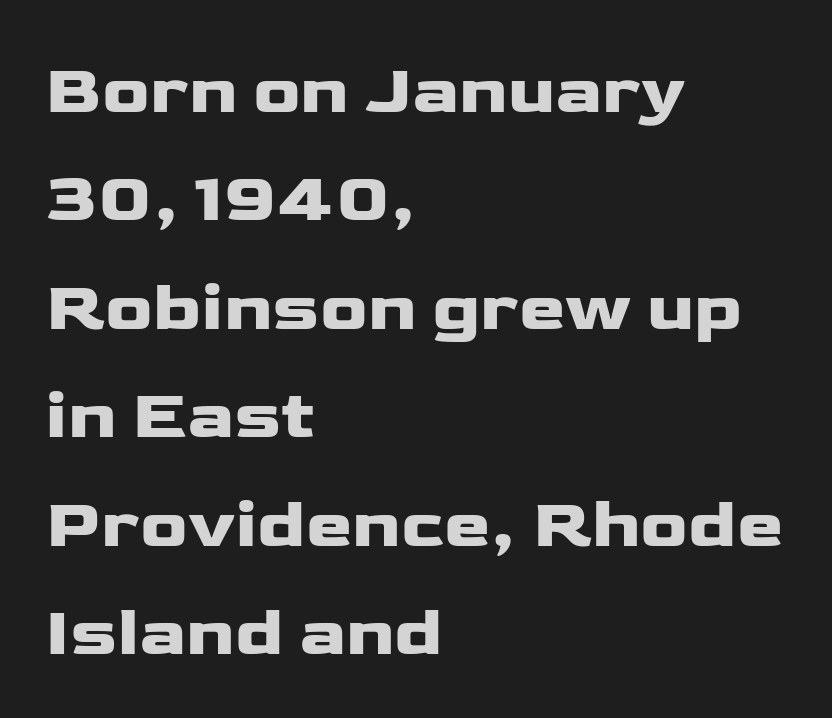
{"serif": "no", "italic": "no", "width": "wide", "stroke_contrast": "low", "x_height": "medium", "monospaced": "no", "underline": "no", "align": "left", "line_spacing": "normal", "line_spacing_ratio": 1.55, "letter_spacing": "normal", "letter_spacing_em": 0.0, "glyph_px": 70}
